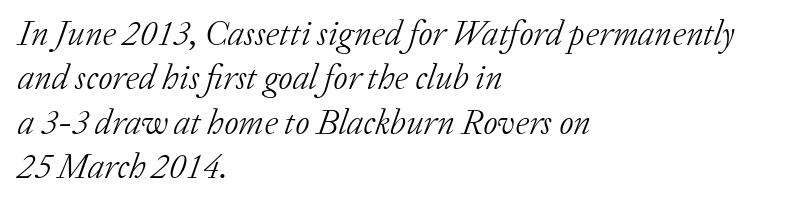
The image shows 35 px light serif type, italic (leaning right); set left-aligned, normal line spacing (1.27x), normal letter spacing, not underlined; low stroke contrast and a medium x-height.
